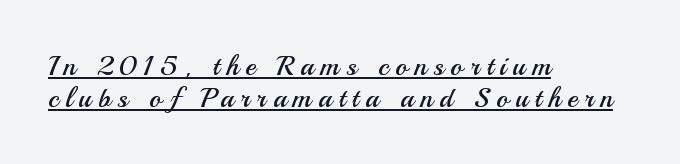
This sample is left-justified, so line endings fall wherever the words run out. A typesetter would call this proportional, since set widths differ per character. Honestly, the underline is the first thing you notice here. The face looks like a standard text weight, possibly lighter.
